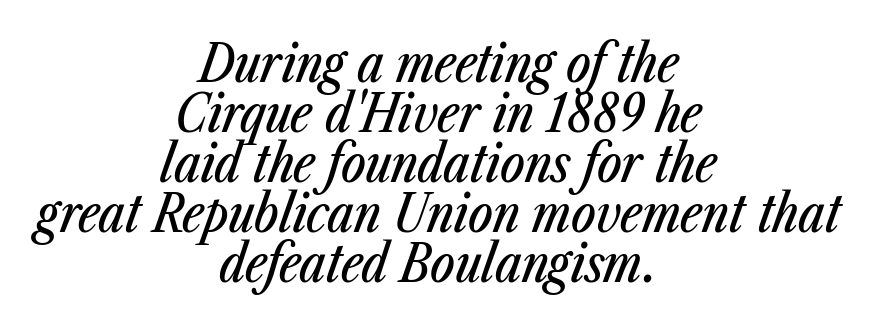
The image shows 52 px condensed type, italic (leaning right); set centered, tight line spacing (0.96x), normal letter spacing, not underlined; low stroke contrast and a medium x-height.
